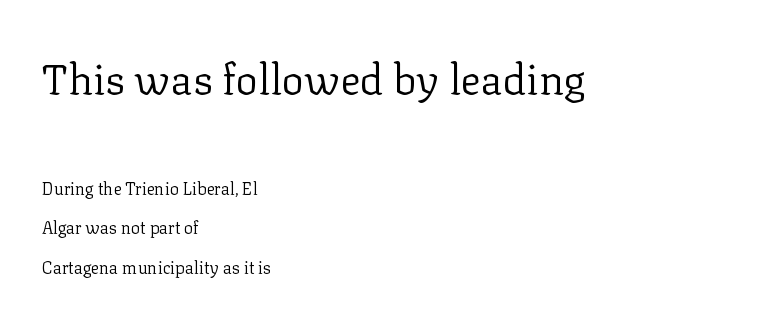
The image shows 42 px regular-weight serif type, upright; set left-aligned, loose line spacing (2.32x), normal letter spacing, not underlined; the first (top) block is 2.47x larger; low stroke contrast and a medium x-height.
